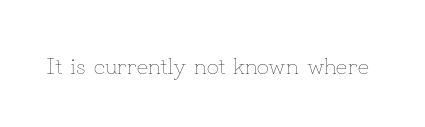
Q: Is the text bold? A: No.
Q: Is the text italic (slanted)? A: No, it is upright.
Q: Is the text underlined? A: No.
Q: Is the spacing between letters normal or unusually wide? A: Normal.
